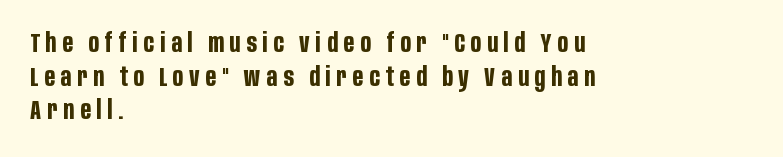
The lines sit at an ordinary, default distance from one another. Words appear elongated and porous because spacing is wide. Left-aligned paragraph, ragged on the right. Has an underline been added? It has not.
